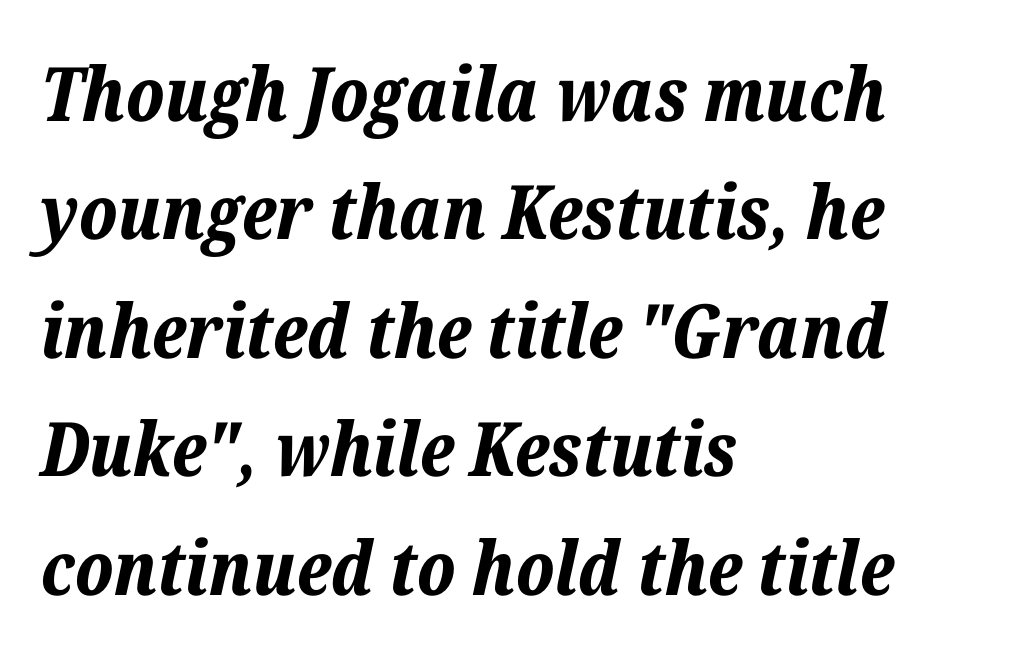
{"italic": "yes", "lean": "right", "slant_degrees": 12, "bold": "yes", "weight": "bold", "width": "normal", "stroke_contrast": "low", "x_height": "medium", "monospaced": "no", "underline": "no", "align": "left", "line_spacing": "normal", "line_spacing_ratio": 1.58, "letter_spacing": "normal", "letter_spacing_em": 0.0, "glyph_px": 75}
